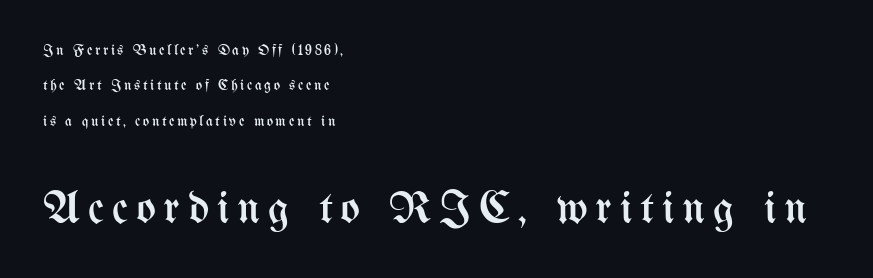
The image shows 46 px regular-weight, condensed type, upright; set left-aligned, loose line spacing (2.36x), not underlined; the second (bottom) block is 3.07x larger; medium stroke contrast and a medium x-height.
